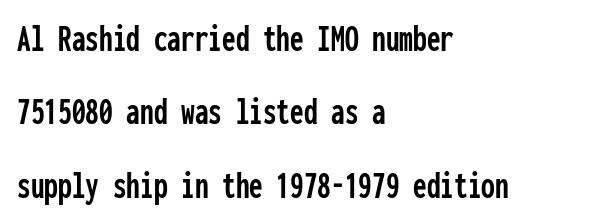
{"serif": "no", "italic": "no", "width": "condensed", "stroke_contrast": "low", "x_height": "medium", "monospaced": "yes", "underline": "no", "align": "left", "line_spacing_ratio": 1.88, "letter_spacing": "normal", "letter_spacing_em": 0.0, "glyph_px": 39}
